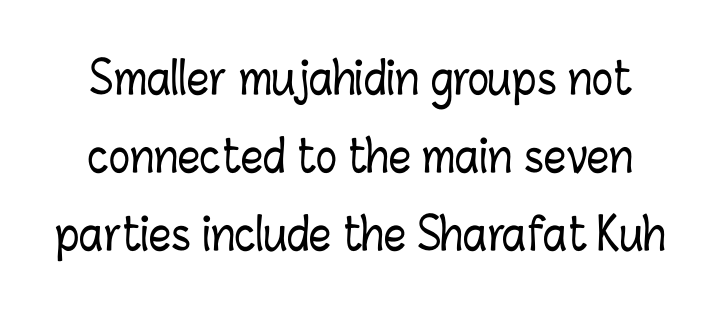
Q: Is the text italic (slanted)? A: No, it is upright.
Q: Is the text underlined? A: No.
Q: Is the spacing between letters normal or unusually wide? A: Normal.
Q: Width (condensed, normal, or wide)? A: Condensed.
Q: Stroke contrast? A: Low.
Q: x-height? A: Medium.
Q: Monospaced? A: No.
